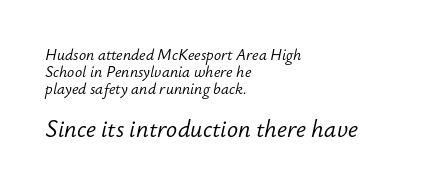
The composition opens small and finishes big. Check under the words: just untouched page. Quick note: interline space is minimal. The compositor pushed each line to the left boundary. Compared with a typical body face, this is equally light or lighter still.
